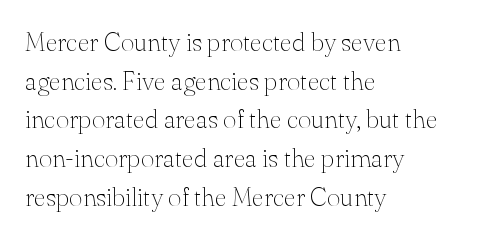
Posture: vertical. The weight tops out at a normal text grade. Words appear dense and cohesive because spacing is normal. If you drew a ruler down the left edge, every line would touch it. Line spacing here is normal. Underline: absent.
